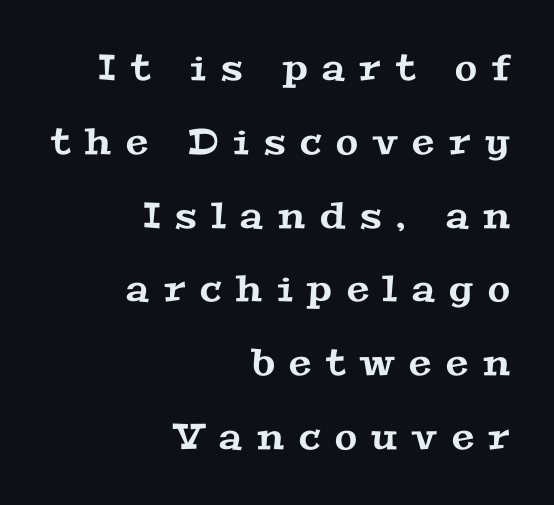
The image shows 36 px wide serif type; set right-aligned, loose line spacing (2.05x), unusually wide letter spacing (+0.41 em), not underlined; medium stroke contrast and a medium x-height.
